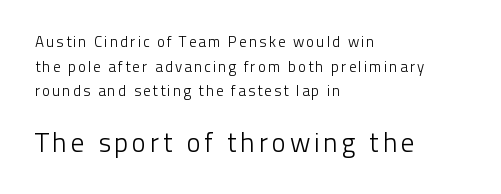
The image shows 27 px text type, upright; set left-aligned, normal line spacing (1.65x), not underlined; the second (bottom) block is 1.8x larger.
